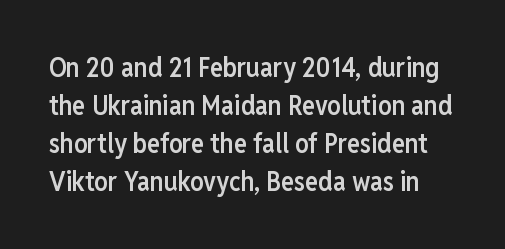
No italicization has been applied; the sample stays upright. This rendering features lettering with no underline. Successive baselines arrive at the customary interval. Here the glyphs are tracked normally, forming tight word shapes.
